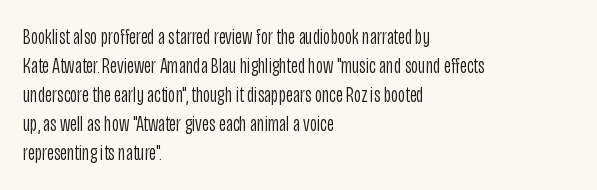
{"italic": "no", "bold": "no", "underline": "no", "align": "left", "line_spacing": "normal", "line_spacing_ratio": 1.32, "letter_spacing": "normal", "letter_spacing_em": 0.0, "glyph_px": 22}
